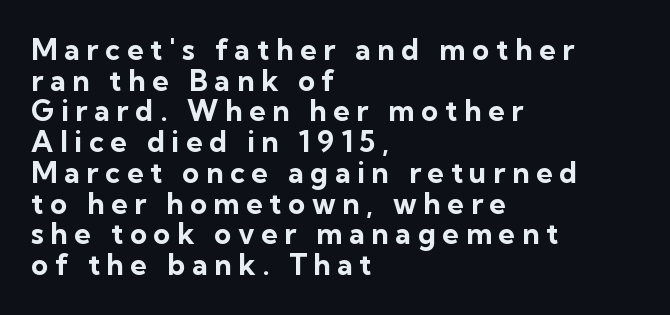
{"serif": "no", "italic": "no", "bold": "yes", "weight": "bold", "width": "normal", "stroke_contrast": "low", "x_height": "medium", "monospaced": "no", "underline": "no", "align": "left", "line_spacing": "tight", "line_spacing_ratio": 1.06, "letter_spacing": "wide", "letter_spacing_em": 0.23, "glyph_px": 29}
